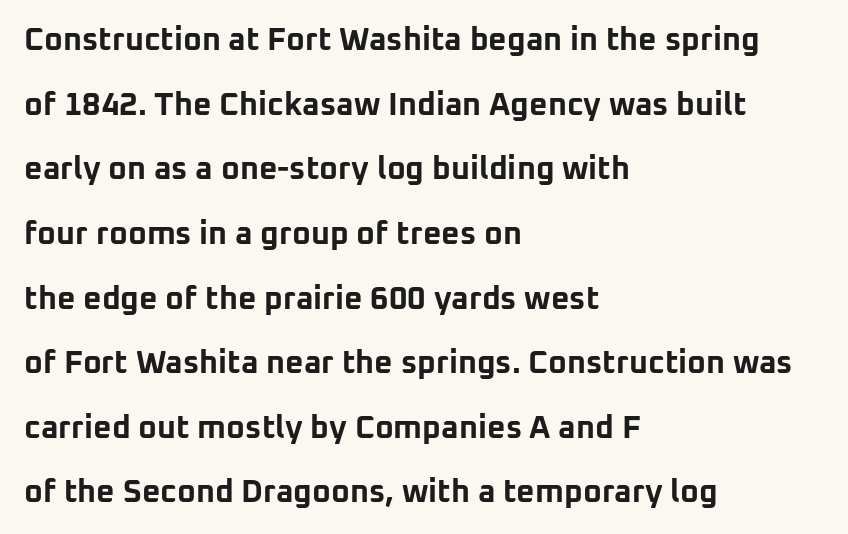
Ordinary non-slanted type is in use. The face used here is rendered with its standard letterfit. A full-strength bold gives these letters their thick strokes. Descenders hang freely into open space. Reading down the column, the eye jumps a long way to each next line. If you drew a ruler down the left edge, every line would touch it.
